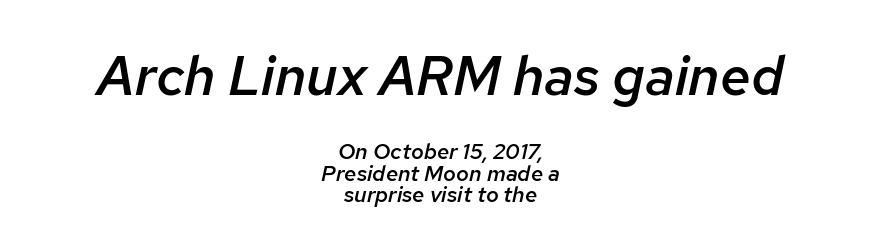
The image shows 55 px semibold type, italic (leaning right); set centered, tight line spacing (0.97x), normal letter spacing, not underlined; the first (top) block is 2.5x larger; low stroke contrast and a medium x-height.
